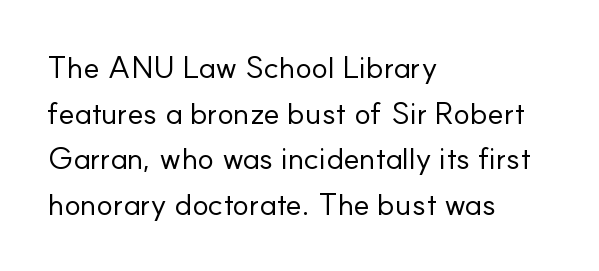
The image shows 31 px regular-weight sans-serif type, upright; set left-aligned, normal line spacing (1.47x), normal letter spacing, not underlined; low stroke contrast and a small x-height.
